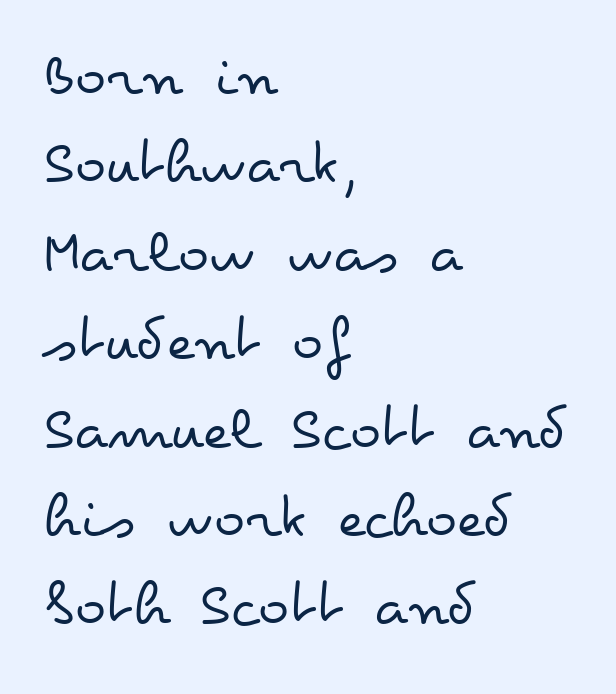
The image shows 65 px regular-weight, wide type, upright; set left-aligned, normal line spacing (1.36x), normal letter spacing, not underlined; low stroke contrast and a small x-height.
